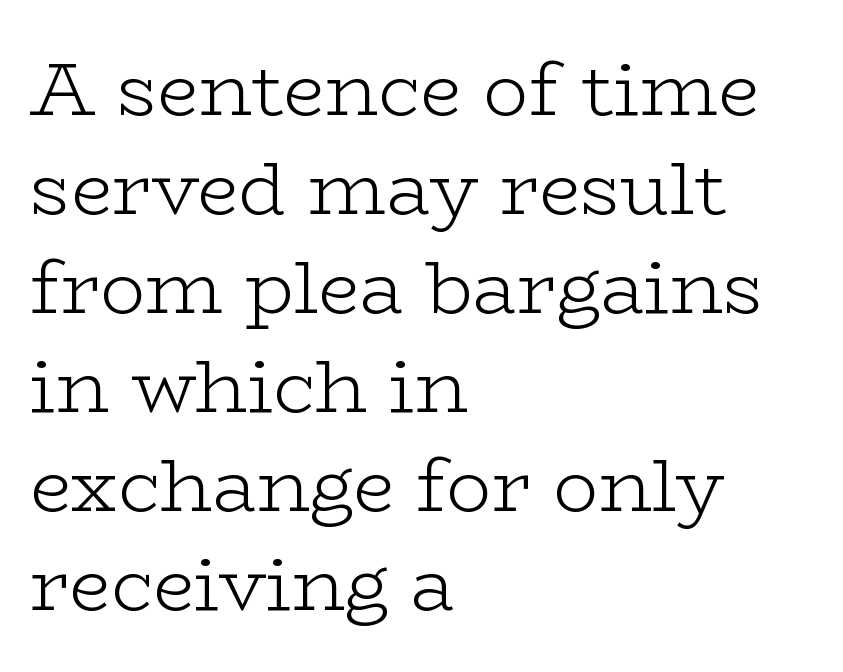
The weight tops out at a normal text grade. This sample is left-justified, so line endings fall wherever the words run out. Does extra space separate the letters? No, they use regular spacing. Honestly, there is no underline to notice here at all. Designer's note — italics off, roman on.
